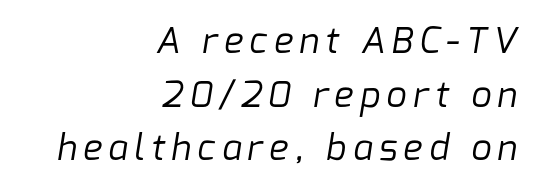
Q: Is the text bold? A: No.
Q: Is the typeface a serif or a sans-serif typeface? A: Sans-serif.
Q: Is the text underlined? A: No.
Q: How is the paragraph aligned? A: Right-aligned.
Q: Is the spacing between lines tight, normal or loose? A: Normal.
Q: Width (condensed, normal, or wide)? A: Normal.
Q: Stroke contrast? A: Low.
Q: x-height? A: Medium.
Q: Monospaced? A: No.
